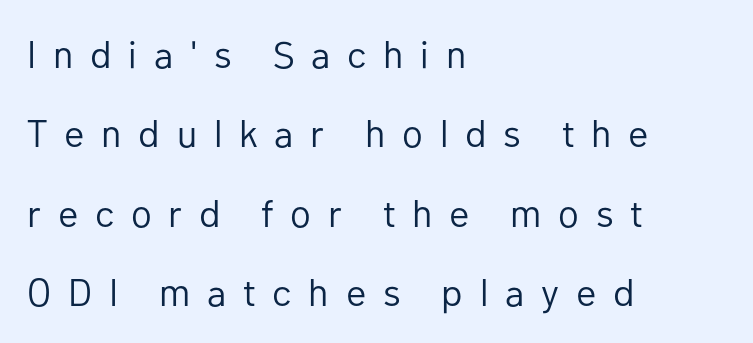
Underline: absent. This sample has the flowing, uneven cadence of proportional lettering. The lines are spread far apart with generous leading. Stroke terminals: plain, sans-serif. Stems here are at most as thick as an everyday book face. Does the copy run flush right? No — it runs flush left.
